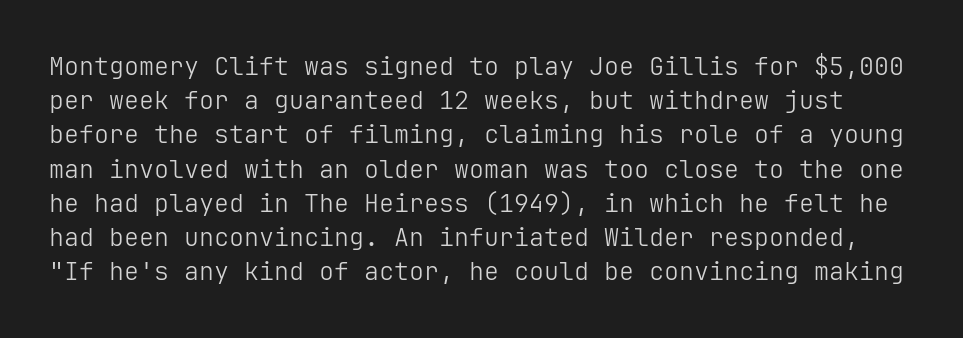
{"italic": "no", "bold": "no", "underline": "no", "line_spacing": "normal", "line_spacing_ratio": 1.37, "letter_spacing": "normal", "letter_spacing_em": 0.0, "glyph_px": 25}
